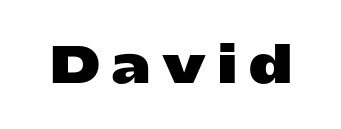
{"serif": "no", "italic": "no", "bold": "yes", "weight": "heavy", "width": "wide", "stroke_contrast": "low", "x_height": "medium", "monospaced": "no", "underline": "no", "letter_spacing": "wide", "letter_spacing_em": 0.25, "glyph_px": 49}
